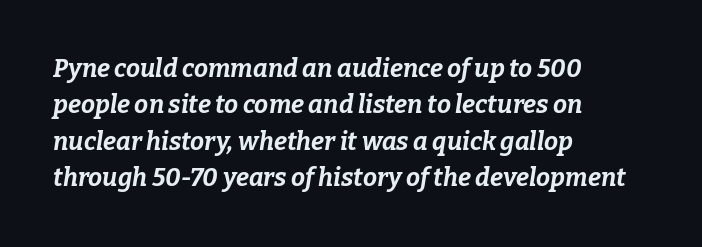
The image shows 25 px bold type, italic (leaning right); set left-aligned, normal line spacing (1.46x), normal letter spacing, not underlined.
